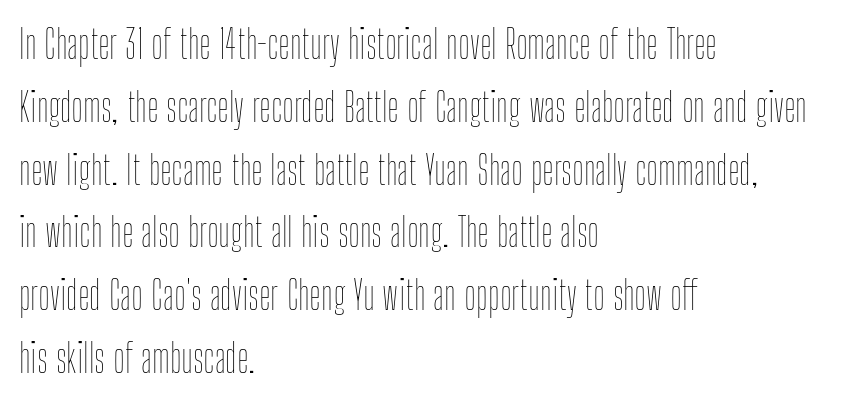
What's the leading like? Ordinary, nothing unusual. Is this a fixed-width face? No — the glyphs have proportional, varying widths. The letters stand upright; this is a roman face. Check under the words: just untouched page.
